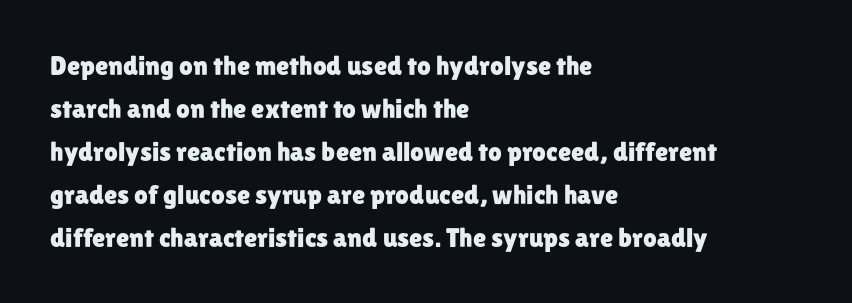
Notice how descenders clear the ascenders below comfortably — that's standard leading. Rendered with straight, roman letterforms. These lines keep a tight, regular rhythm from letter to letter. Only glyphs here, with clear space below each row. Line beginnings align vertically; line endings do not.
